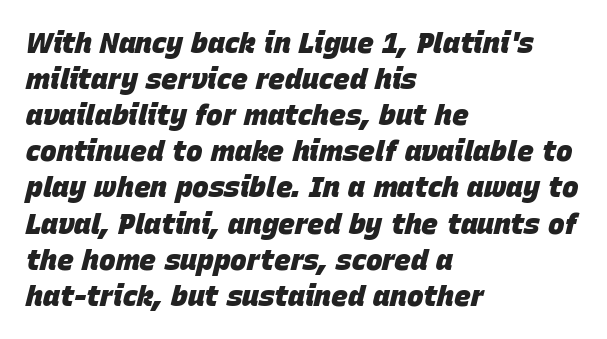
Q: Is the text bold? A: Yes.
Q: Is the text italic (slanted)? A: Yes, it leans right by about 15 degrees.
Q: Is the text underlined? A: No.
Q: How is the paragraph aligned? A: Left-aligned.
Q: Is the spacing between letters normal or unusually wide? A: Normal.
Q: Is the spacing between lines tight, normal or loose? A: Normal.
Q: Width (condensed, normal, or wide)? A: Normal.
Q: Stroke contrast? A: Low.
Q: x-height? A: Large.
Q: Monospaced? A: No.
